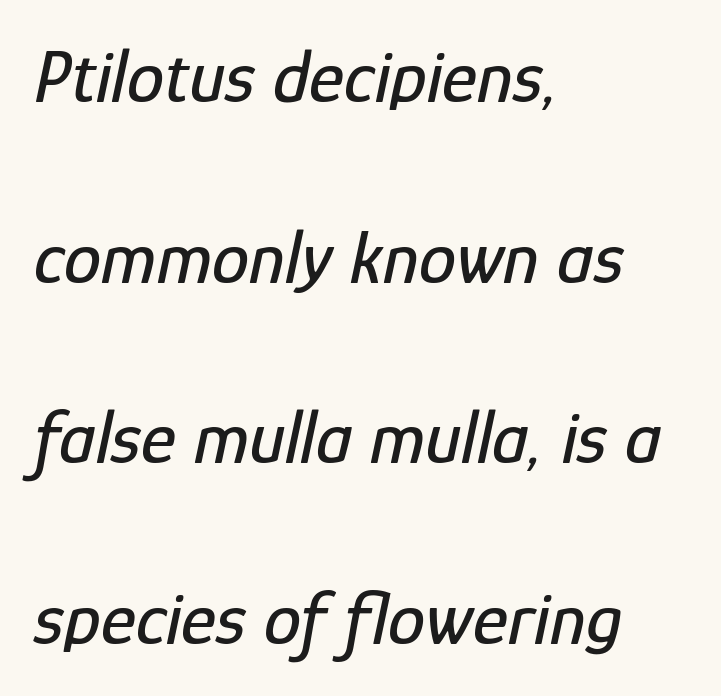
Q: Is the text italic (slanted)? A: Yes, it leans right by about 12 degrees.
Q: Is the text underlined? A: No.
Q: How is the paragraph aligned? A: Left-aligned.
Q: Is the spacing between letters normal or unusually wide? A: Normal.
Q: Is the spacing between lines tight, normal or loose? A: Loose.
Q: Width (condensed, normal, or wide)? A: Condensed.
Q: Stroke contrast? A: Low.
Q: x-height? A: Medium.
Q: Monospaced? A: No.
